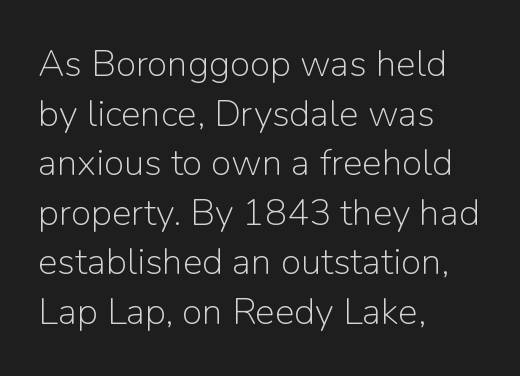
{"serif": "no", "italic": "no", "bold": "no", "weight": "light", "width": "normal", "stroke_contrast": "low", "x_height": "medium", "monospaced": "no", "underline": "no", "align": "left", "line_spacing": "normal", "line_spacing_ratio": 1.34, "letter_spacing": "normal", "letter_spacing_em": 0.0, "glyph_px": 37}
